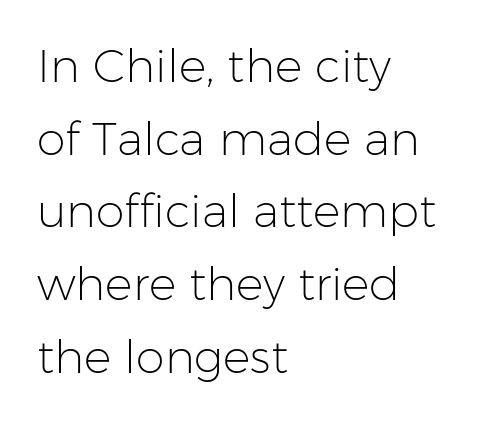
Regular leading. Left-aligned paragraph, ragged on the right. Between one letter and the next there's only the usual sliver of space. This is roman type, the default non-slanted kind.
